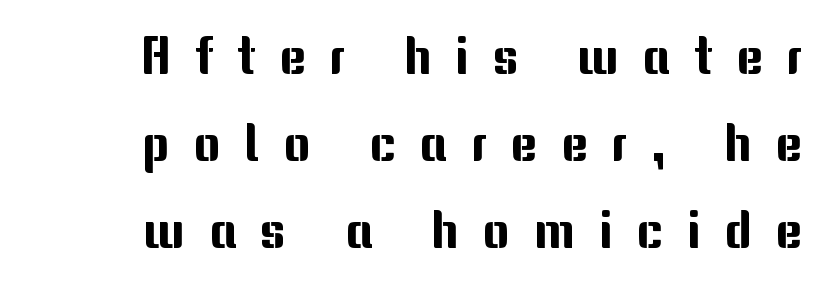
Q: Is the text italic (slanted)? A: No, it is upright.
Q: Is the typeface a serif or a sans-serif typeface? A: Sans-serif.
Q: Is the text underlined? A: No.
Q: How is the paragraph aligned? A: Right-aligned.
Q: Is the spacing between letters normal or unusually wide? A: Unusually wide.
Q: Width (condensed, normal, or wide)? A: Normal.
Q: Stroke contrast? A: Medium.
Q: x-height? A: Medium.
Q: Monospaced? A: No.
